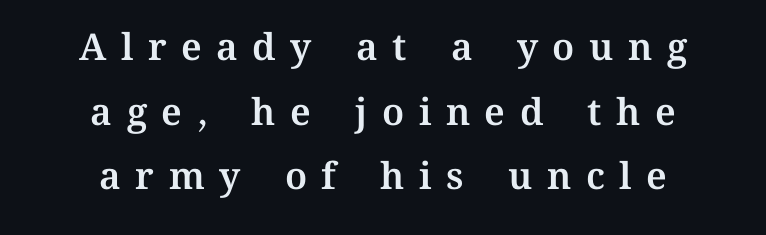
The rag falls on both sides of this text block equally. Each letter keeps its own natural width here, so spacing adapts to shape. The foot of each line stays bare and open. Posture: straight, roman, zero tilt. Honestly, the letter spacing is so wide it's the main thing you notice.
